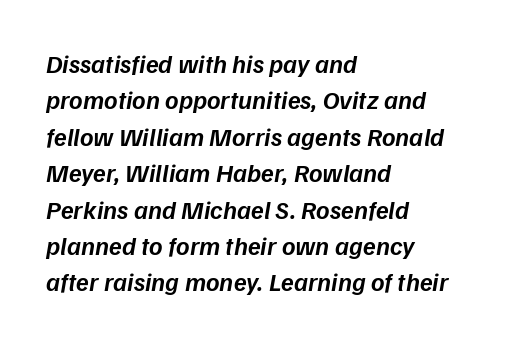
Each word holds together tightly as a unit, with standard inter-letter gaps. The lettering tilts uniformly, giving the passage an italic look. Bold? Not quite — semibold, heavier than regular but stopping short. The rag falls on the right side of this text block.
